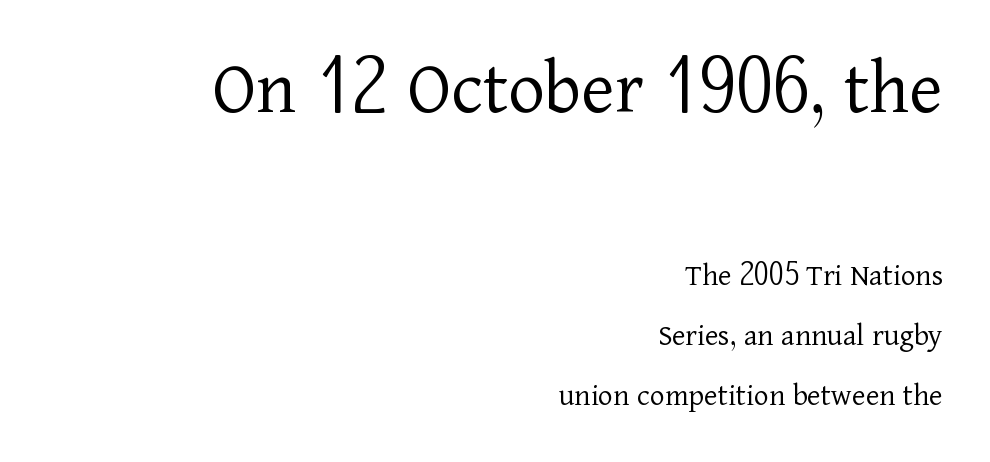
The image shows 79 px light serif type, upright; set right-aligned, line spacing 1.87x, normal letter spacing, not underlined; the first (top) block is 2.47x larger; low stroke contrast and a medium x-height.
